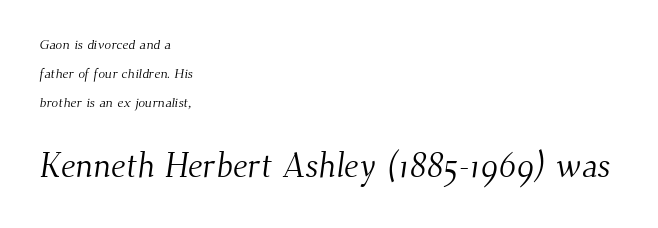
The image shows 34 px light serif type; set left-aligned, loose line spacing (2.07x), normal letter spacing, not underlined; the second (bottom) block is 2.43x larger; medium stroke contrast and a small x-height.
